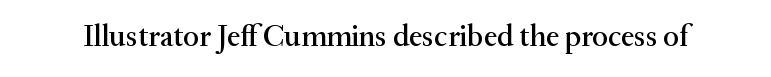
The image shows 30 px serif type, upright; set normal letter spacing, not underlined; medium stroke contrast and a small x-height.
